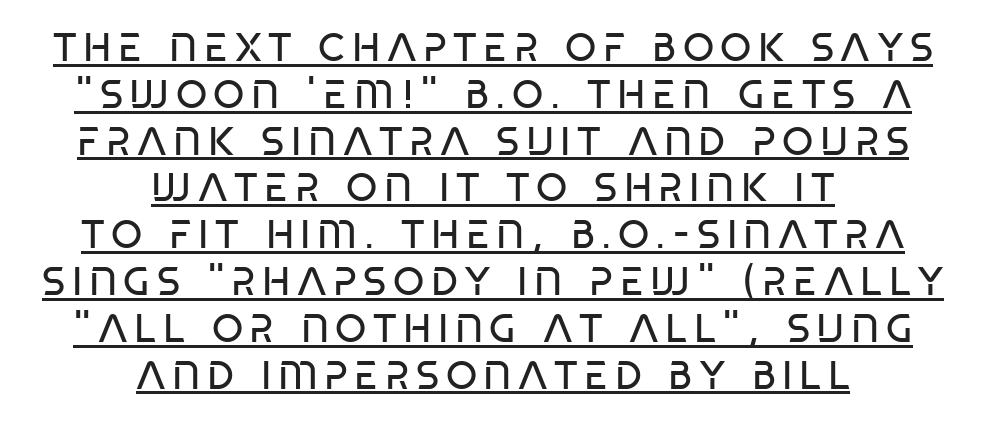
Stroke terminals: plain, sans-serif. A quiet, ordinary-to-light weight characterises the typeface. Underlining? Definitely there. Think of a printed novel: that variable character pitch is what you see here. Style check: upright. Teacher's note: observe the equal gaps on both sides — that is centered alignment.
